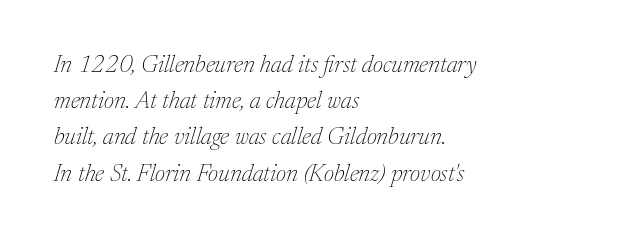
Q: Is the text bold? A: No.
Q: Is the text italic (slanted)? A: Yes, it leans right by about 17 degrees.
Q: Is the text underlined? A: No.
Q: How is the paragraph aligned? A: Left-aligned.
Q: Is the spacing between letters normal or unusually wide? A: Normal.
Q: Is the spacing between lines tight, normal or loose? A: Normal.
